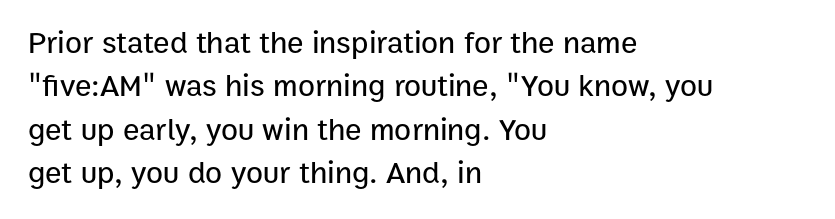
Q: Is the text italic (slanted)? A: No, it is upright.
Q: Is the typeface a serif or a sans-serif typeface? A: Sans-serif.
Q: Is the text underlined? A: No.
Q: How is the paragraph aligned? A: Left-aligned.
Q: Is the spacing between letters normal or unusually wide? A: Normal.
Q: Is the spacing between lines tight, normal or loose? A: Normal.
Q: Width (condensed, normal, or wide)? A: Normal.
Q: Stroke contrast? A: Low.
Q: x-height? A: Medium.
Q: Monospaced? A: No.
